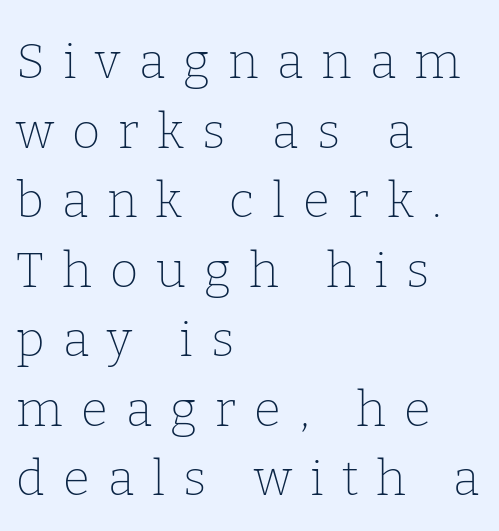
{"serif": "yes", "italic": "no", "bold": "no", "weight": "thin", "width": "normal", "stroke_contrast": "low", "x_height": "medium", "monospaced": "no", "underline": "no", "align": "left", "line_spacing": "normal", "line_spacing_ratio": 1.42, "letter_spacing": "wide", "letter_spacing_em": 0.37, "glyph_px": 49}
